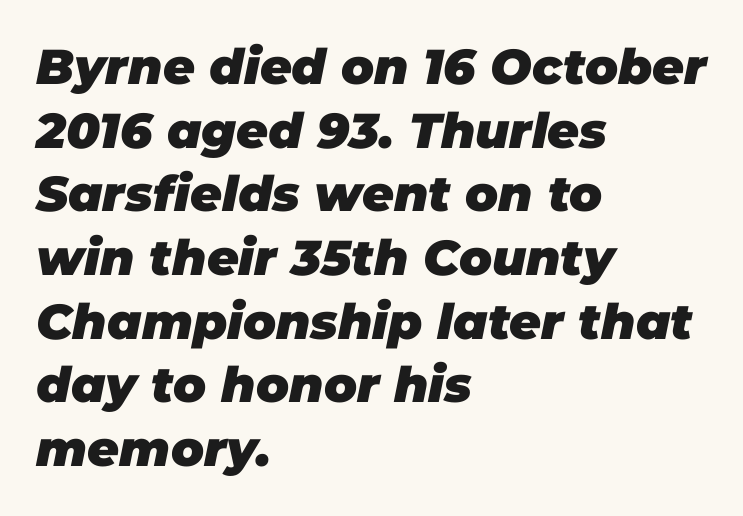
{"italic": "yes", "lean": "right", "slant_degrees": 11, "bold": "yes", "weight": "heavy", "width": "normal", "stroke_contrast": "low", "x_height": "large", "monospaced": "no", "underline": "no", "align": "left", "line_spacing": "normal", "line_spacing_ratio": 1.3, "letter_spacing": "normal", "letter_spacing_em": 0.0, "glyph_px": 49}
